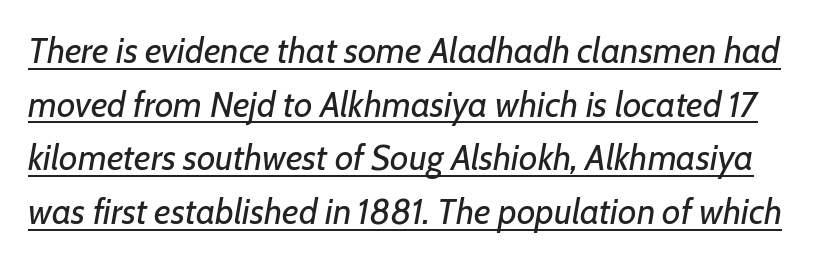
A quiet, ordinary-to-light weight characterises the typeface. This sample uses an oblique cut, with every glyph tilted off the vertical. This block has exactly the height ordinary leading produces. Underlined type. The letterforms sit shoulder to shoulder at normal distance. Each letter keeps its own natural width here, so spacing adapts to shape.
